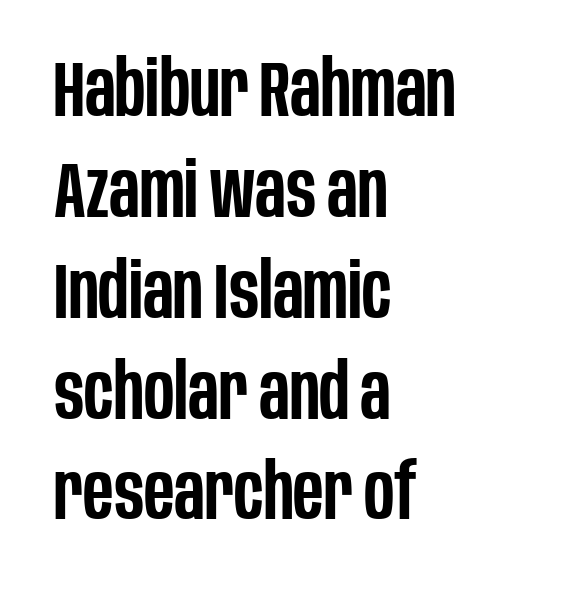
Q: Is the text bold? A: Semi-bold.
Q: Is the text italic (slanted)? A: No, it is upright.
Q: Is the typeface a serif or a sans-serif typeface? A: Sans-serif.
Q: Is the text underlined? A: No.
Q: How is the paragraph aligned? A: Left-aligned.
Q: Is the spacing between letters normal or unusually wide? A: Normal.
Q: Is the spacing between lines tight, normal or loose? A: Normal.
Q: Width (condensed, normal, or wide)? A: Condensed.
Q: Stroke contrast? A: Low.
Q: x-height? A: Large.
Q: Monospaced? A: No.
